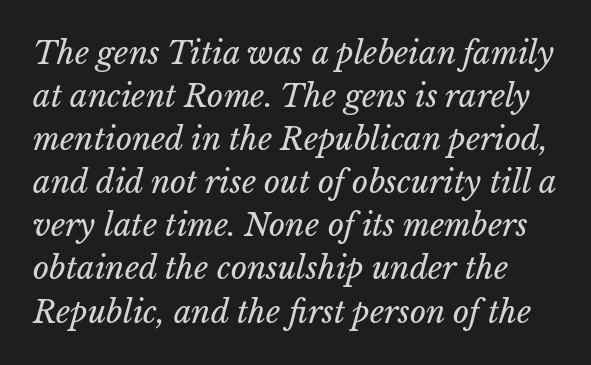
Q: Is the text bold? A: No.
Q: Is the text italic (slanted)? A: Yes, it leans right by about 15 degrees.
Q: Is the text underlined? A: No.
Q: Is the spacing between letters normal or unusually wide? A: Normal.
Q: Is the spacing between lines tight, normal or loose? A: Normal.
Q: Width (condensed, normal, or wide)? A: Normal.
Q: Stroke contrast? A: Low.
Q: x-height? A: Medium.
Q: Monospaced? A: No.
